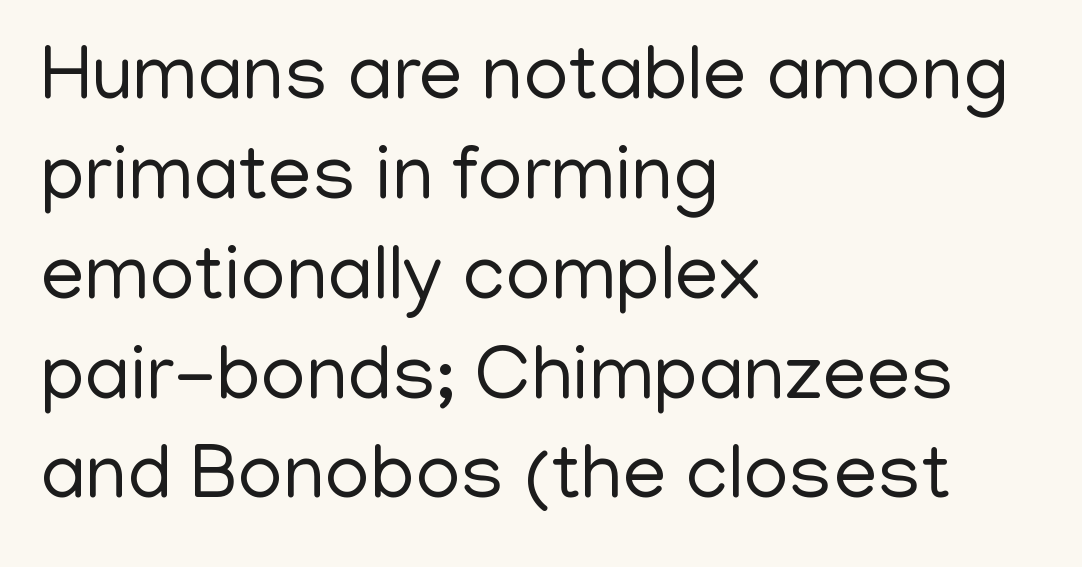
The line texture is even and compact thanks to regular tracking. The block of text has a typical density, with ordinary space between rows. Is the type heavy? It reads as light-to-regular instead. Unlike italic type, these characters show no tilt at all. A sans-serif font was chosen for this passage.
